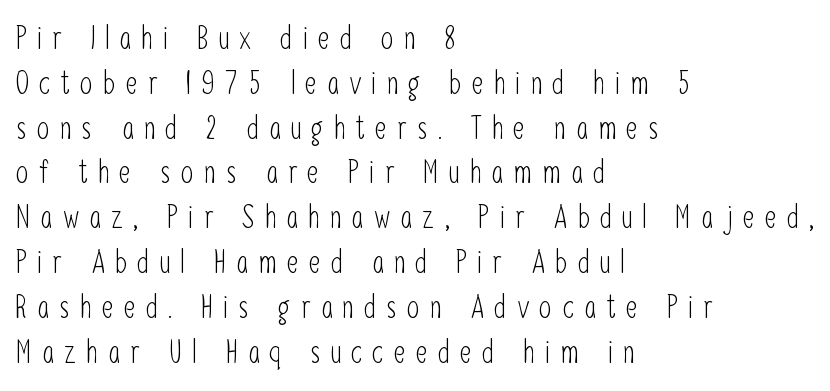
Q: Is the text bold? A: No.
Q: Is the text italic (slanted)? A: No, it is upright.
Q: Is the typeface a serif or a sans-serif typeface? A: Sans-serif.
Q: Is the text underlined? A: No.
Q: How is the paragraph aligned? A: Left-aligned.
Q: Is the spacing between letters normal or unusually wide? A: Unusually wide.
Q: Is the spacing between lines tight, normal or loose? A: Normal.
Q: Width (condensed, normal, or wide)? A: Condensed.
Q: Stroke contrast? A: Low.
Q: x-height? A: Medium.
Q: Monospaced? A: No.
